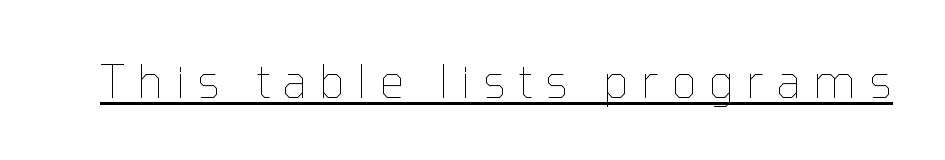
The image shows 45 px thin type, upright; set unusually wide letter spacing (+0.27 em), underlined; low stroke contrast and a medium x-height.
